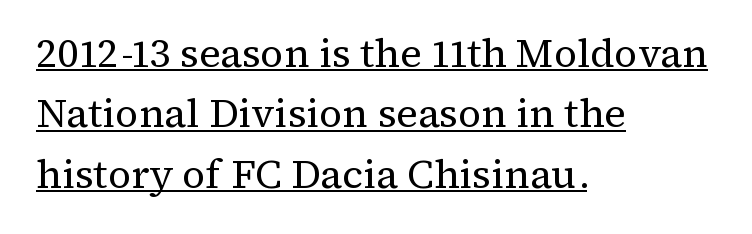
Q: Is the text bold? A: No.
Q: Is the text italic (slanted)? A: No, it is upright.
Q: Is the typeface a serif or a sans-serif typeface? A: Serif.
Q: Is the text underlined? A: Yes.
Q: How is the paragraph aligned? A: Left-aligned.
Q: Is the spacing between letters normal or unusually wide? A: Normal.
Q: Is the spacing between lines tight, normal or loose? A: Normal.
Q: Width (condensed, normal, or wide)? A: Normal.
Q: Stroke contrast? A: Medium.
Q: x-height? A: Medium.
Q: Monospaced? A: No.
